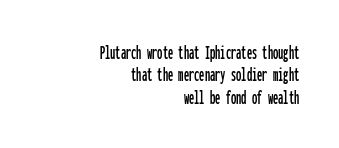
Q: Is the text italic (slanted)? A: No, it is upright.
Q: Is the text underlined? A: No.
Q: How is the paragraph aligned? A: Right-aligned.
Q: Is the spacing between letters normal or unusually wide? A: Normal.
Q: Is the spacing between lines tight, normal or loose? A: Tight.
